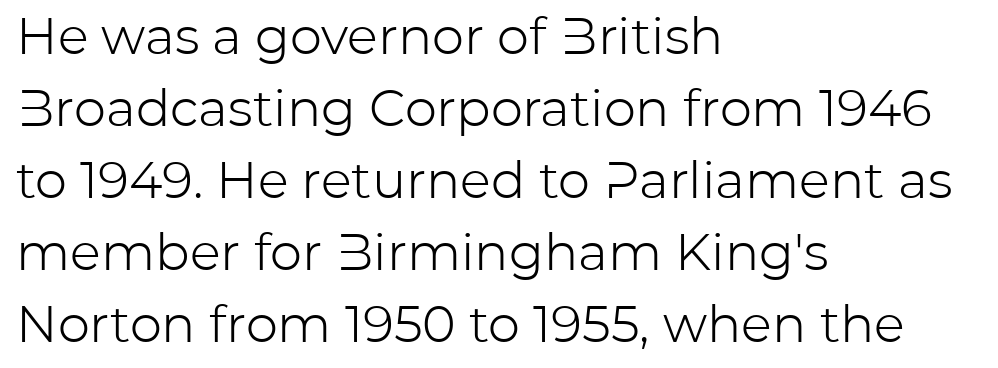
Q: Is the text bold? A: No.
Q: Is the text italic (slanted)? A: No, it is upright.
Q: Is the typeface a serif or a sans-serif typeface? A: Sans-serif.
Q: Is the text underlined? A: No.
Q: How is the paragraph aligned? A: Left-aligned.
Q: Is the spacing between letters normal or unusually wide? A: Normal.
Q: Is the spacing between lines tight, normal or loose? A: Normal.
Q: Width (condensed, normal, or wide)? A: Normal.
Q: Stroke contrast? A: Low.
Q: x-height? A: Medium.
Q: Monospaced? A: No.
